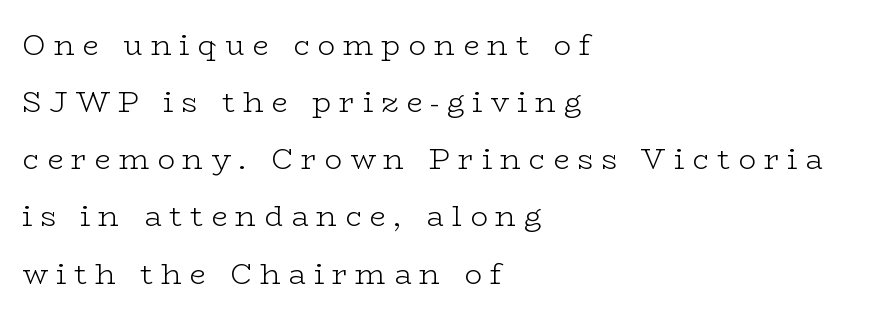
{"serif": "yes", "italic": "no", "bold": "no", "weight": "light", "width": "wide", "stroke_contrast": "low", "x_height": "medium", "monospaced": "no", "underline": "no", "align": "left", "line_spacing": "loose", "line_spacing_ratio": 1.97, "letter_spacing": "wide", "letter_spacing_em": 0.28, "glyph_px": 29}
